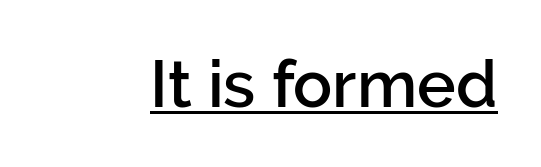
The letters advance in unequal steps, a hallmark of proportional type. The line texture is even and compact thanks to regular tracking. The glyphs are accompanied by a horizontal stroke just below them. The type sits square on the baseline with zero lean.
